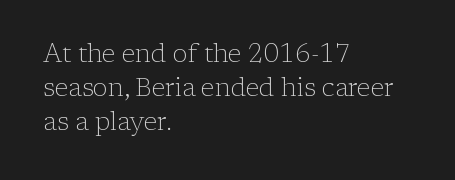
The image shows 25 px text type, upright; set left-aligned, normal line spacing (1.36x), normal letter spacing, not underlined.
